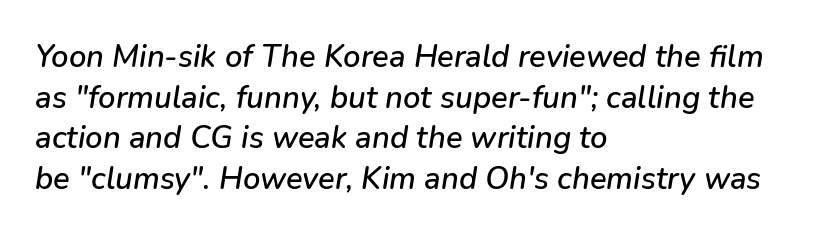
{"italic": "yes", "lean": "right", "slant_degrees": 9, "width": "normal", "stroke_contrast": "low", "x_height": "medium", "monospaced": "no", "underline": "no", "align": "left", "line_spacing": "normal", "line_spacing_ratio": 1.31, "letter_spacing": "normal", "letter_spacing_em": 0.0, "glyph_px": 31}
